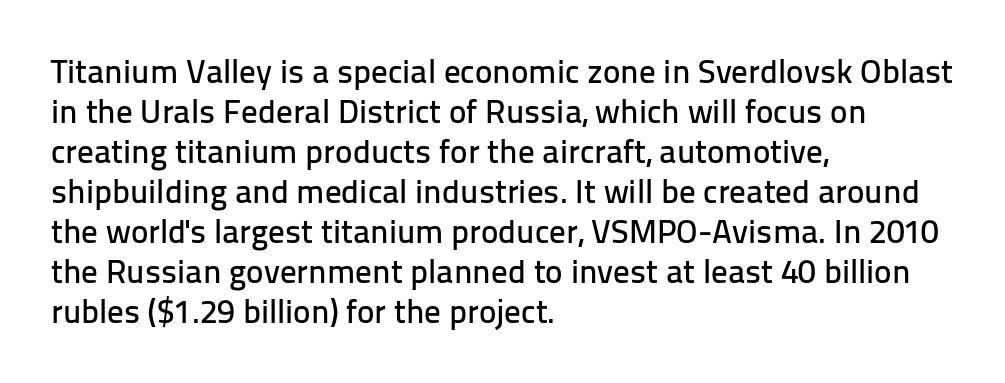
Q: Is the text italic (slanted)? A: No, it is upright.
Q: Is the typeface a serif or a sans-serif typeface? A: Sans-serif.
Q: Is the text underlined? A: No.
Q: How is the paragraph aligned? A: Left-aligned.
Q: Is the spacing between letters normal or unusually wide? A: Normal.
Q: Width (condensed, normal, or wide)? A: Normal.
Q: Stroke contrast? A: Low.
Q: x-height? A: Medium.
Q: Monospaced? A: No.
